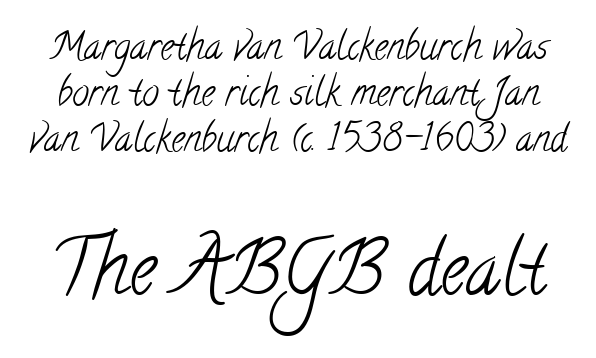
Q: Is the text bold? A: No.
Q: Is the text underlined? A: No.
Q: Is the spacing between letters normal or unusually wide? A: Normal.
Q: Which block of text is set in a larger size, the first (top) or the second (bottom)? A: The second (bottom) one.
Q: Width (condensed, normal, or wide)? A: Condensed.
Q: Stroke contrast? A: Low.
Q: x-height? A: Small.
Q: Monospaced? A: No.
